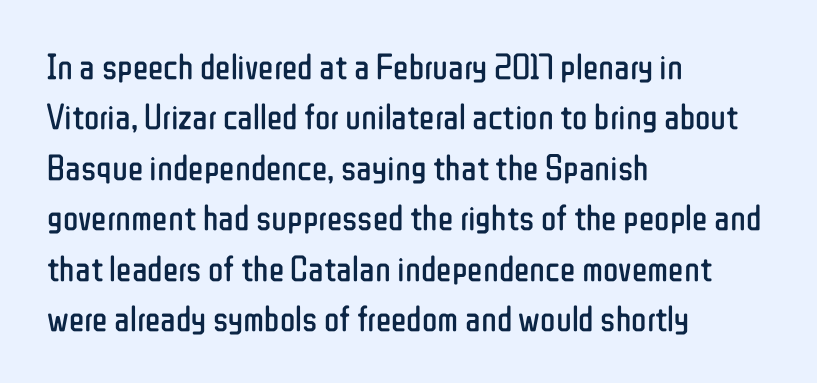
Heft: none added — not bold. Do the characters align in a grid? No, the font is proportional. Caption: standard tracking, unaltered. Font category for this specimen: sans-serif. One-word summary of the alignment: left. Letters rest on an invisible, unmarked baseline.
